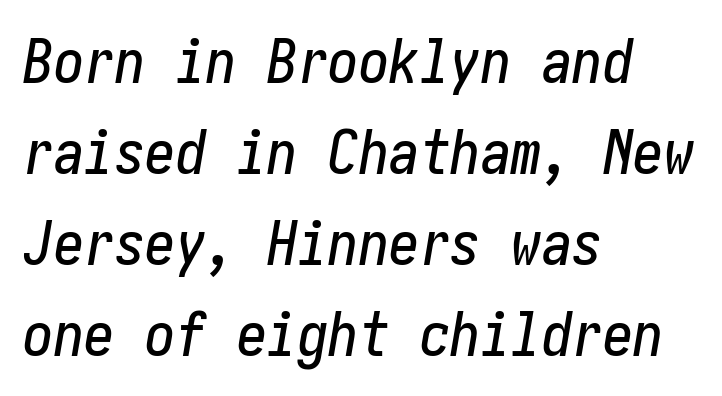
Q: Is the text italic (slanted)? A: Yes, it leans right by about 10 degrees.
Q: Is the text underlined? A: No.
Q: How is the paragraph aligned? A: Left-aligned.
Q: Is the spacing between letters normal or unusually wide? A: Normal.
Q: Is the spacing between lines tight, normal or loose? A: Normal.
Q: Width (condensed, normal, or wide)? A: Condensed.
Q: Stroke contrast? A: Low.
Q: x-height? A: Medium.
